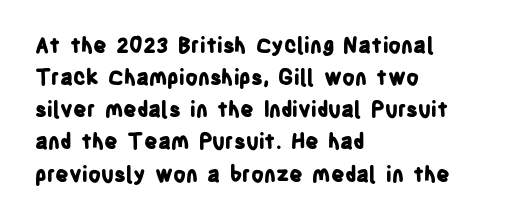
{"italic": "no", "bold": "yes", "underline": "no", "align": "left", "line_spacing": "normal", "line_spacing_ratio": 1.53, "letter_spacing": "normal", "letter_spacing_em": 0.0, "glyph_px": 21}
